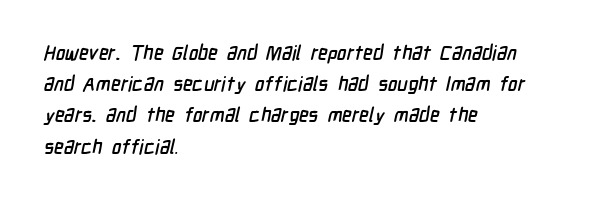
{"underline": "no", "align": "left", "line_spacing": "normal", "line_spacing_ratio": 1.56, "letter_spacing": "normal", "letter_spacing_em": 0.0, "glyph_px": 20}
